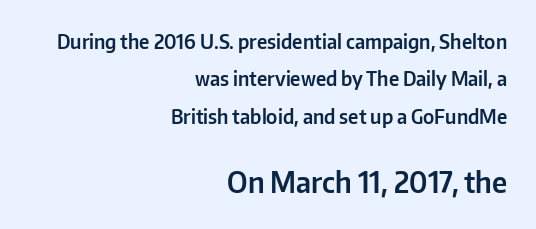
Which chunk is bigger? The second one — the bottom block dwarfs the top. The typography opts for an upright posture over an oblique one. How would I describe the line gaps? Wide and relaxed. Caption: standard tracking, unaltered.
